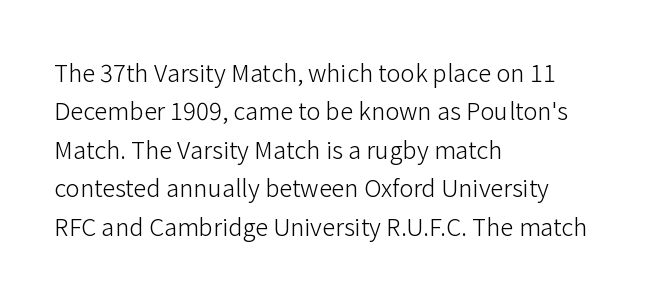
Plain, unruled lines of type. No heavy texture on the line: the type isn't bold. Look at the tracking — it's just the regular setting, nothing added. The axis of the letterforms is exactly vertical. The rows are spaced the way most documents space them.
